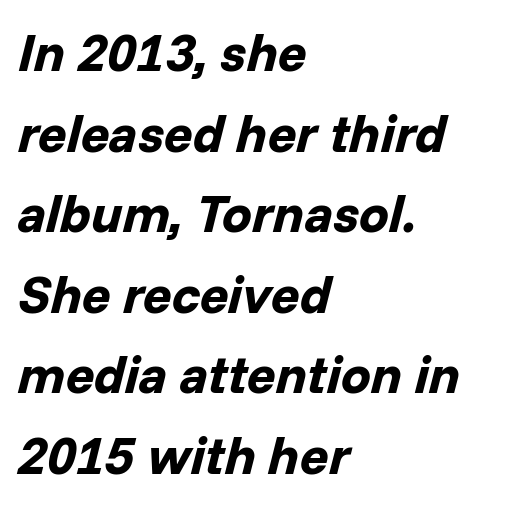
The image shows 53 px bold type, italic (leaning right); set left-aligned, normal line spacing (1.52x), normal letter spacing, not underlined; low stroke contrast and a medium x-height.
